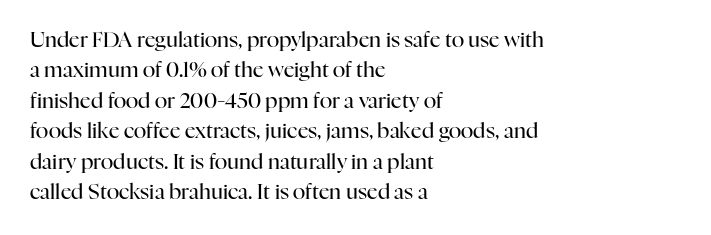
{"italic": "no", "bold": "no", "underline": "no", "align": "left", "line_spacing": "normal", "line_spacing_ratio": 1.45, "letter_spacing": "normal", "letter_spacing_em": 0.0, "glyph_px": 21}
